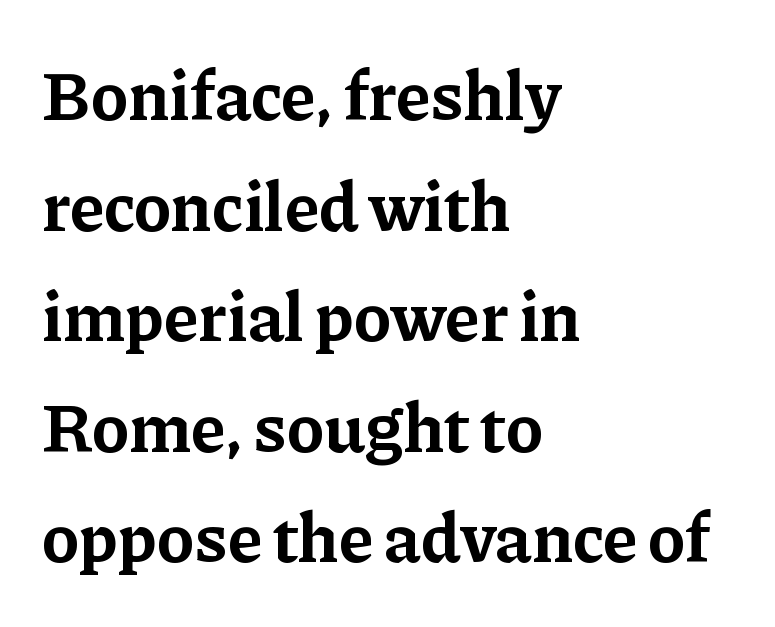
Q: Is the text bold? A: Yes.
Q: Is the text italic (slanted)? A: No, it is upright.
Q: Is the typeface a serif or a sans-serif typeface? A: Serif.
Q: Is the text underlined? A: No.
Q: How is the paragraph aligned? A: Left-aligned.
Q: Is the spacing between letters normal or unusually wide? A: Normal.
Q: Is the spacing between lines tight, normal or loose? A: Normal.
Q: Width (condensed, normal, or wide)? A: Normal.
Q: Stroke contrast? A: Low.
Q: x-height? A: Medium.
Q: Monospaced? A: No.
